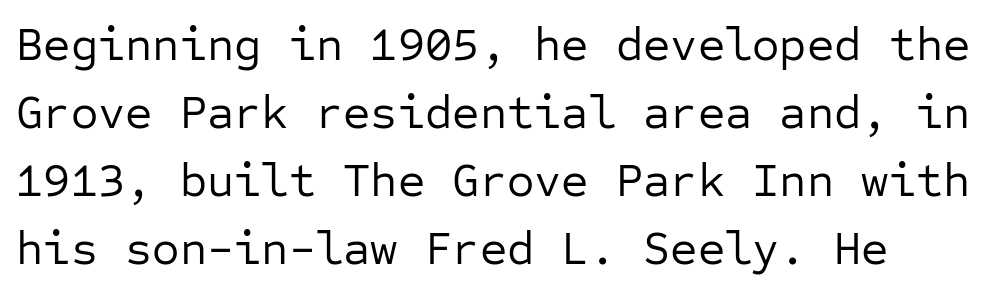
The image shows 47 px regular-weight sans-serif type, upright, monospaced; set left-aligned, normal line spacing (1.45x), normal letter spacing, not underlined; low stroke contrast and a medium x-height.
